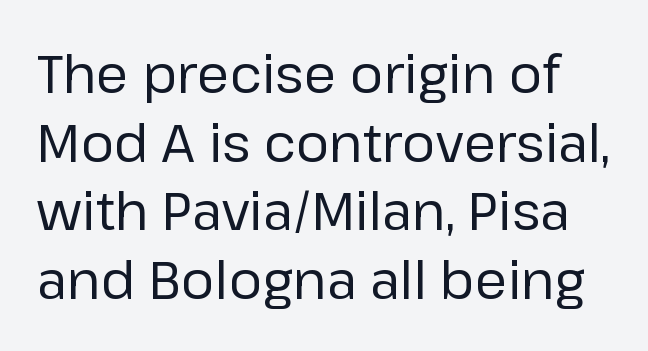
Q: Is the text bold? A: No.
Q: Is the text italic (slanted)? A: No, it is upright.
Q: Is the typeface a serif or a sans-serif typeface? A: Sans-serif.
Q: Is the text underlined? A: No.
Q: Is the spacing between letters normal or unusually wide? A: Normal.
Q: Is the spacing between lines tight, normal or loose? A: Normal.
Q: Width (condensed, normal, or wide)? A: Normal.
Q: Stroke contrast? A: Low.
Q: x-height? A: Medium.
Q: Monospaced? A: No.
